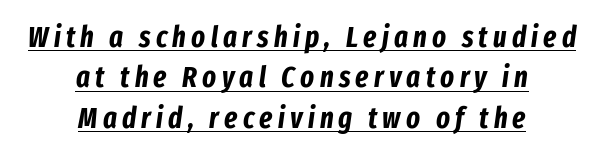
{"italic": "yes", "lean": "right", "slant_degrees": 8, "bold": "yes", "weight": "bold", "width": "condensed", "stroke_contrast": "low", "x_height": "medium", "monospaced": "no", "underline": "yes", "align": "center", "line_spacing": "normal", "line_spacing_ratio": 1.39, "glyph_px": 29}
